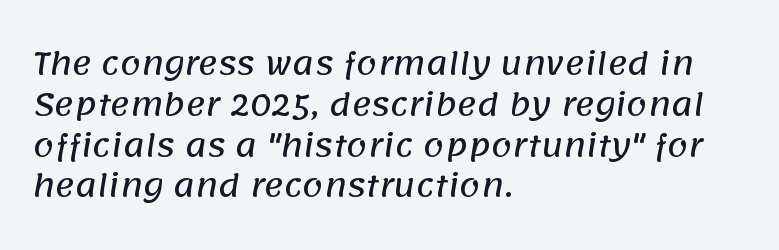
The image shows 30 px sans-serif type; set left-aligned, normal line spacing (1.36x), normal letter spacing, not underlined; low stroke contrast and a large x-height.
